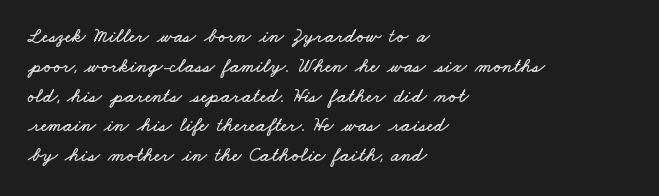
The image shows 20 px text type; set left-aligned, normal line spacing (1.49x), normal letter spacing, not underlined.
